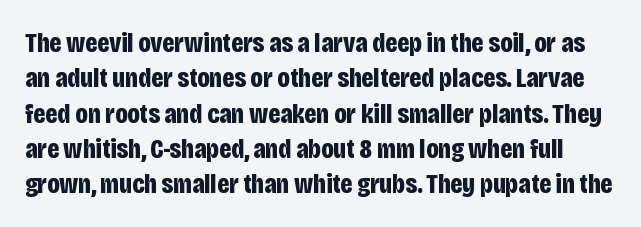
The image shows 28 px bold, condensed sans-serif type, upright; set normal line spacing (1.26x), normal letter spacing, not underlined; low stroke contrast and a large x-height.
